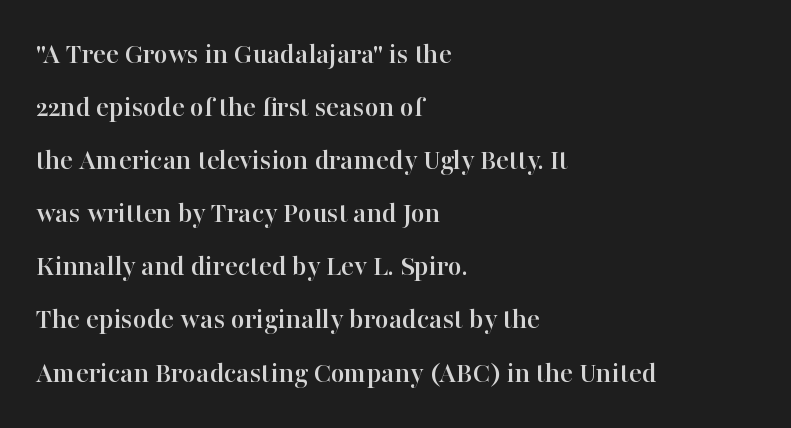
To sum up the face: it has serifs. Spacing between characters is what you'd get straight out of the box. The letters advance in unequal steps, a hallmark of proportional type. These lines were composed using upright roman letters.
